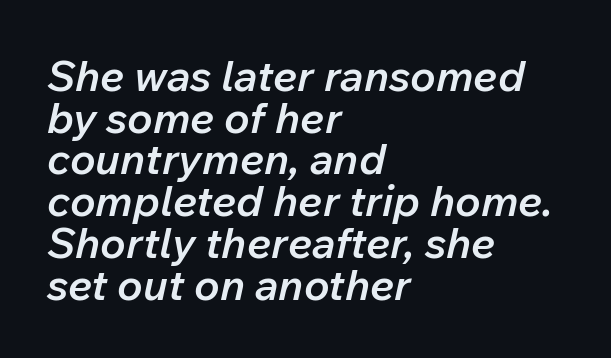
The string is rendered with underlining switched off. Glyph-to-glyph distance matches everyday printed text. Spacing verdict: proportional, widths tailored to each character. The whole block is typeset with a tilt. All the whitespace from short lines collects on the right. The rendering uses a small line-height, squeezing the rows.
